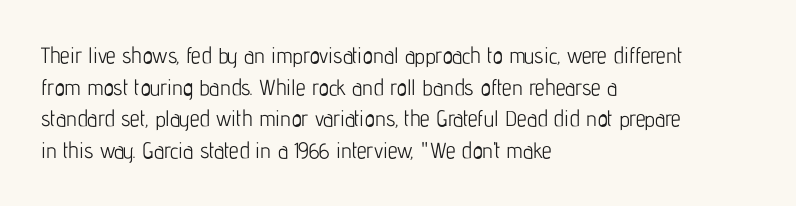
Ordinary non-slanted type is in use. Whoever set this chose a conventional vertical rhythm. Nothing unusual about the tracking: characters are spaced as the font intends. Every row of glyphs begins at an identical x-position on the left.
